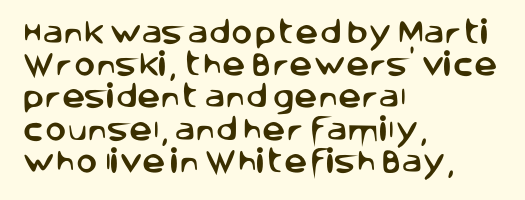
The image shows 26 px text type, upright; set left-aligned, line spacing 1.24x, normal letter spacing, not underlined.
